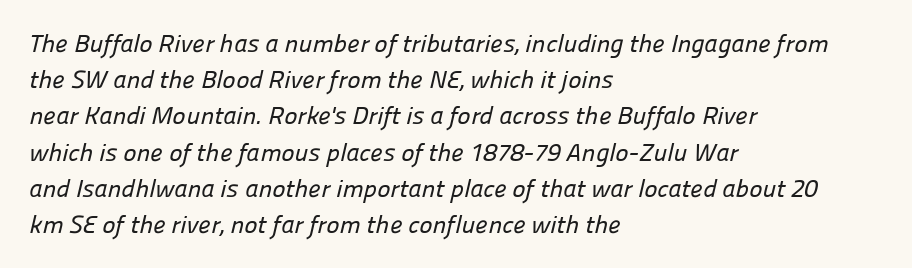
The image shows 25 px text type; set left-aligned, normal line spacing (1.45x), normal letter spacing, not underlined.
